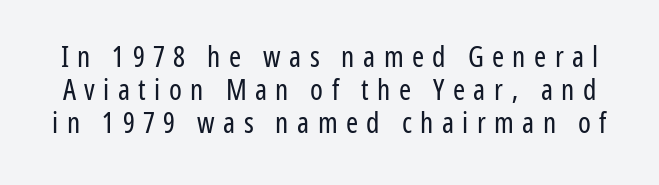
The image shows 29 px regular-weight, condensed sans-serif type, upright; set tight line spacing (1.13x), unusually wide letter spacing (+0.29 em), not underlined; low stroke contrast and a medium x-height.
